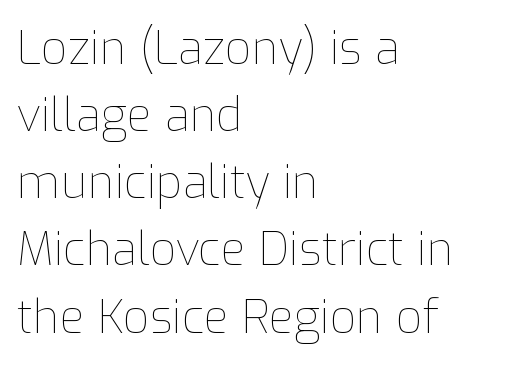
Spacing verdict: proportional, widths tailored to each character. The space between consecutive lines is moderate. The line texture is even and compact thanks to regular tracking. A bare baseline throughout the passage. Horizontally, the lines are justified to the leading edge only. The typesetting does not lean heavy: it is not bold.
